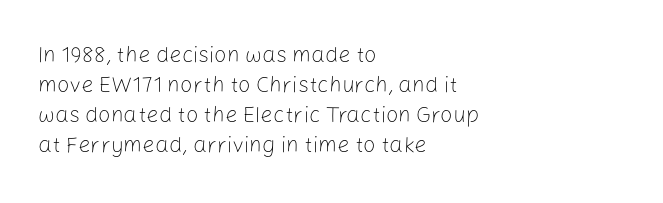
Q: Is the text bold? A: No.
Q: Is the text italic (slanted)? A: No, it is upright.
Q: Is the text underlined? A: No.
Q: How is the paragraph aligned? A: Left-aligned.
Q: Is the spacing between letters normal or unusually wide? A: Normal.
Q: Is the spacing between lines tight, normal or loose? A: Normal.
